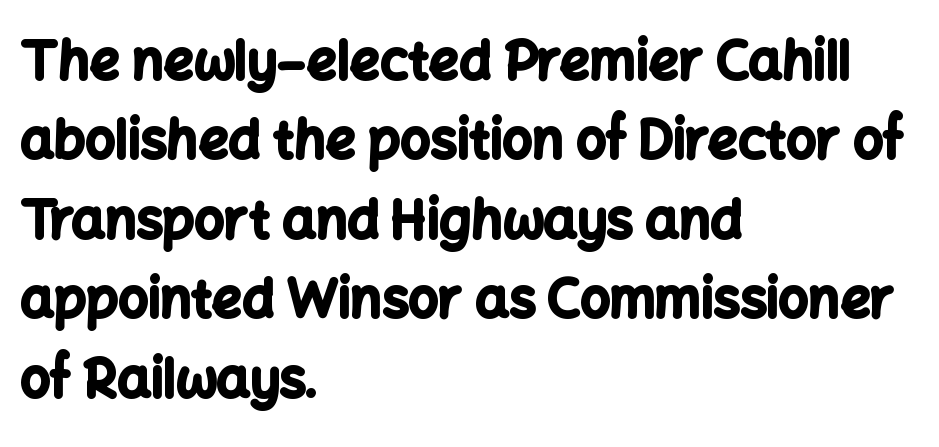
{"serif": "no", "italic": "no", "bold": "yes", "weight": "bold", "width": "normal", "stroke_contrast": "low", "x_height": "medium", "monospaced": "no", "underline": "no", "align": "left", "line_spacing": "normal", "line_spacing_ratio": 1.5, "letter_spacing": "normal", "letter_spacing_em": 0.0, "glyph_px": 53}
